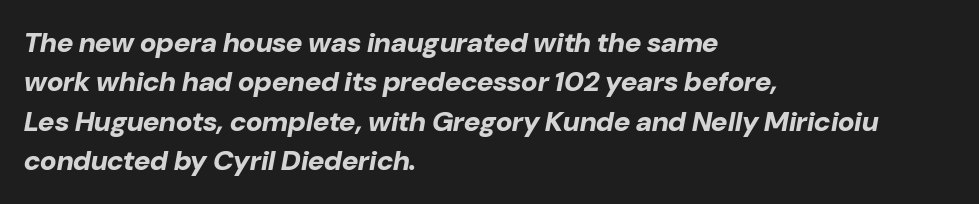
Glance below the letters and you will spot only blank space. Caption: standard tracking, unaltered. I'd describe the lettering as bold — thick and assertive. Does the copy run flush right? No — it runs flush left. Slant detected: the letters are inclined. Is this a fixed-width face? No — the glyphs have proportional, varying widths.
